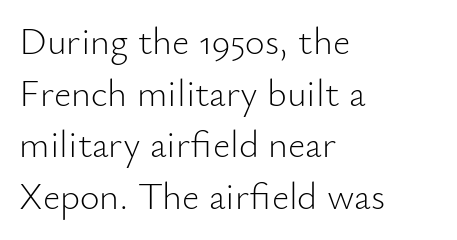
The image shows 38 px light sans-serif type, upright; set left-aligned, normal line spacing (1.36x), normal letter spacing, not underlined; low stroke contrast and a small x-height.
